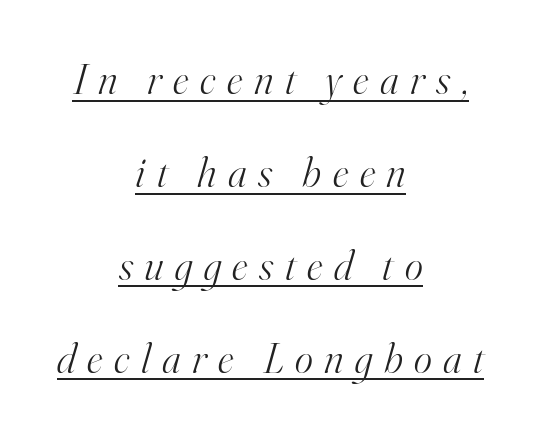
Compared with undecorated copy, this sample adds a rule below the words. Weight: regular or lighter. The rendering uses natural spacing where letterforms have individual widths. There's an unmistakable incline to the writing here.
